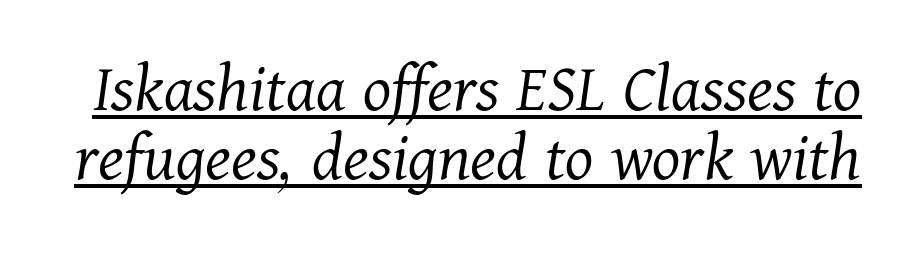
{"serif": "yes", "italic": "yes", "lean": "right", "slant_degrees": 11, "bold": "no", "weight": "light", "width": "normal", "stroke_contrast": "medium", "x_height": "medium", "monospaced": "no", "underline": "yes", "line_spacing": "tight", "line_spacing_ratio": 0.96, "letter_spacing": "normal", "letter_spacing_em": 0.0, "glyph_px": 72}
